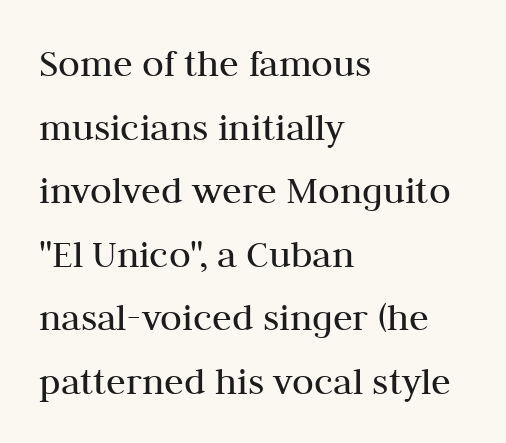
Is this a heavy cut? Hardly; it is regular or lighter. Horizontal alignment here is leftward, the default for most running prose. In terms of leading, this rendering sits right in the middle. The letters advance in unequal steps, a hallmark of proportional type.
